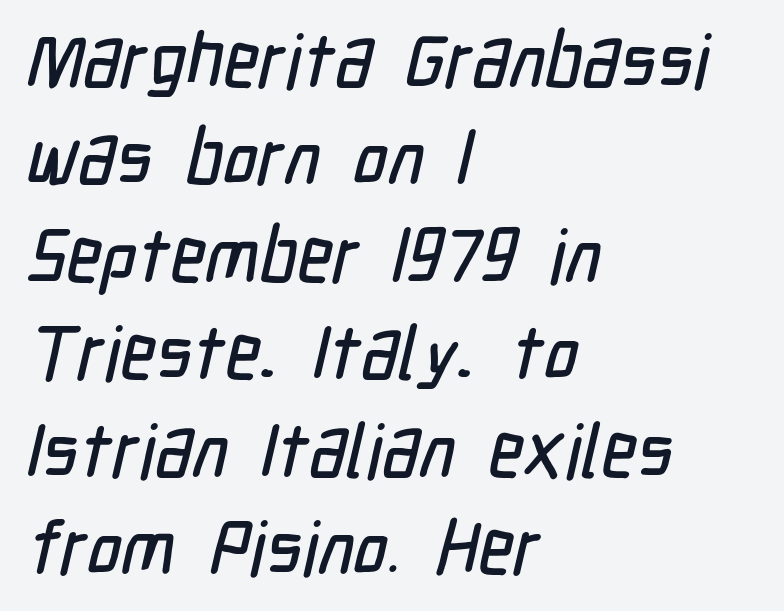
The image shows 75 px condensed sans-serif type; set left-aligned, normal line spacing (1.3x), normal letter spacing, not underlined; low stroke contrast and a medium x-height.
